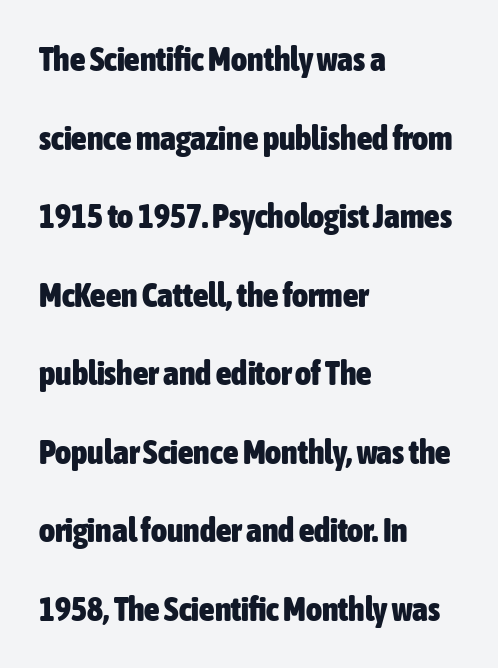
{"serif": "no", "italic": "no", "bold": "yes", "weight": "heavy", "width": "condensed", "stroke_contrast": "low", "x_height": "medium", "monospaced": "no", "underline": "no", "align": "left", "line_spacing": "loose", "line_spacing_ratio": 2.31, "letter_spacing": "normal", "letter_spacing_em": 0.0, "glyph_px": 34}
